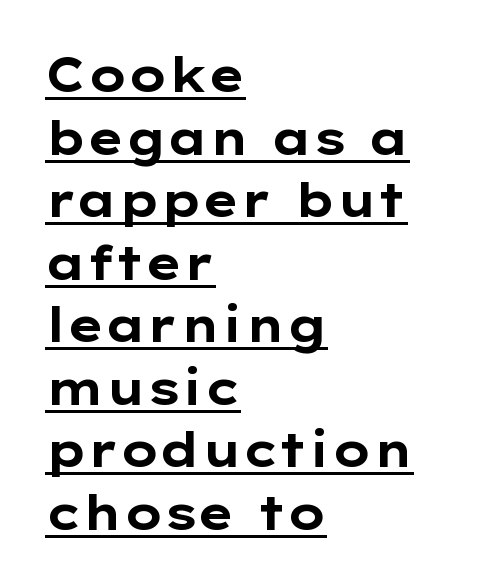
{"serif": "no", "italic": "no", "bold": "yes", "weight": "bold", "width": "wide", "stroke_contrast": "low", "x_height": "medium", "monospaced": "no", "underline": "yes", "align": "left", "line_spacing": "normal", "line_spacing_ratio": 1.33, "letter_spacing": "normal", "letter_spacing_em": 0.0, "glyph_px": 47}
